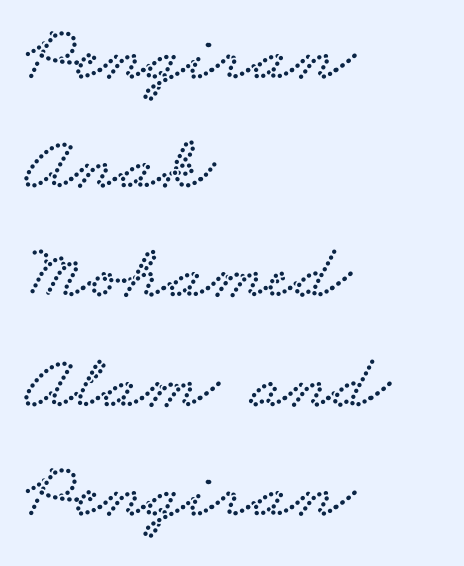
The rag falls on the right side of this text block. Baseline-to-baseline distance is the conventional proportion of letter height. Type without underlining. Spacing verdict: proportional, widths tailored to each character.
